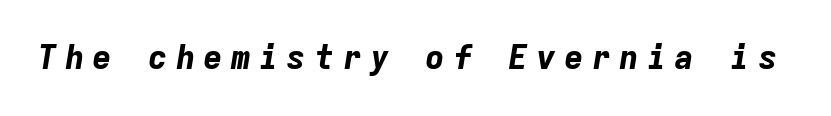
{"italic": "yes", "lean": "right", "slant_degrees": 9, "bold": "yes", "weight": "bold", "width": "normal", "stroke_contrast": "low", "x_height": "medium", "monospaced": "yes", "underline": "no", "letter_spacing": "wide", "letter_spacing_em": 0.24, "glyph_px": 33}
